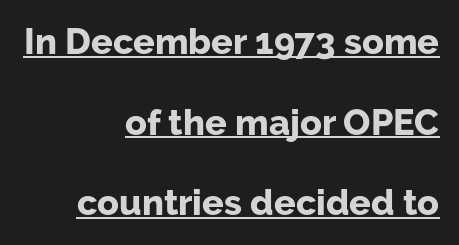
{"serif": "no", "italic": "no", "bold": "yes", "weight": "bold", "width": "normal", "stroke_contrast": "low", "x_height": "medium", "monospaced": "no", "underline": "yes", "align": "right", "line_spacing": "loose", "line_spacing_ratio": 2.24, "letter_spacing": "normal", "letter_spacing_em": 0.0, "glyph_px": 36}
